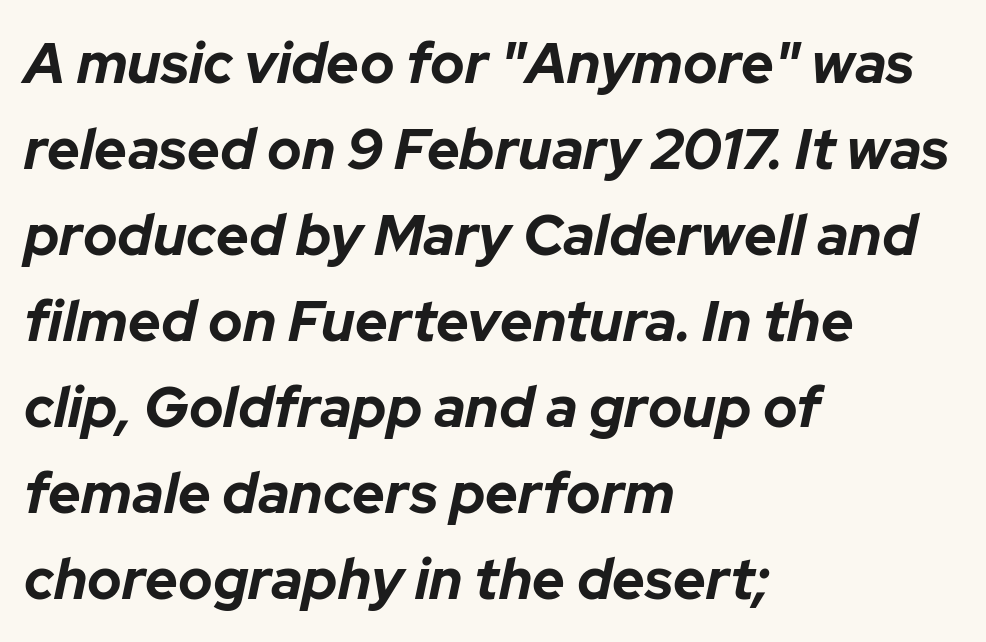
{"italic": "yes", "lean": "right", "slant_degrees": 12, "bold": "yes", "weight": "bold", "width": "normal", "stroke_contrast": "low", "x_height": "medium", "monospaced": "no", "underline": "no", "align": "left", "line_spacing": "normal", "line_spacing_ratio": 1.51, "letter_spacing": "normal", "letter_spacing_em": 0.0, "glyph_px": 57}
